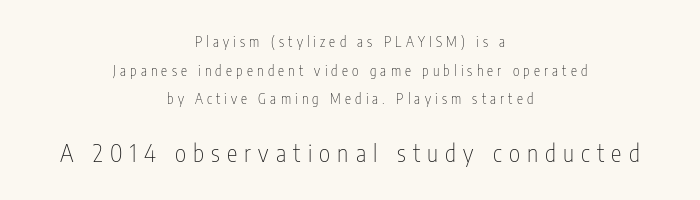
{"italic": "no", "bold": "no", "underline": "no", "align": "center", "line_spacing": "loose", "line_spacing_ratio": 2.04, "letter_spacing": "wide", "letter_spacing_em": 0.3, "larger_block": "second", "size_ratio": 1.71, "glyph_px": 24}
